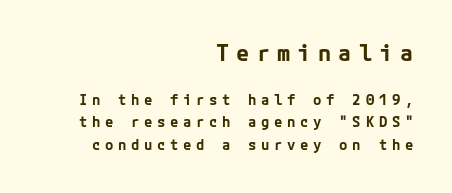
The image shows 22 px bold type, upright; set right-aligned, normal line spacing (1.58x), unusually wide letter spacing (+0.33 em), not underlined; the first (top) block is 1.57x larger.
